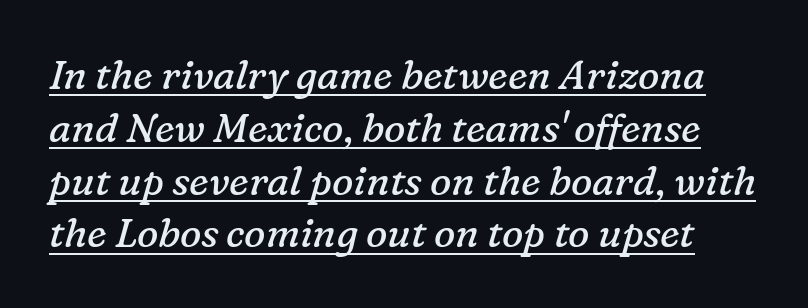
Is this a sans? No — the strokes have serifs. The passage shown is typed in a proportional face where columns would drift. The leading is moderate, giving the passage an even texture. What stands out about the letter spacing? Nothing — it is the standard amount.
